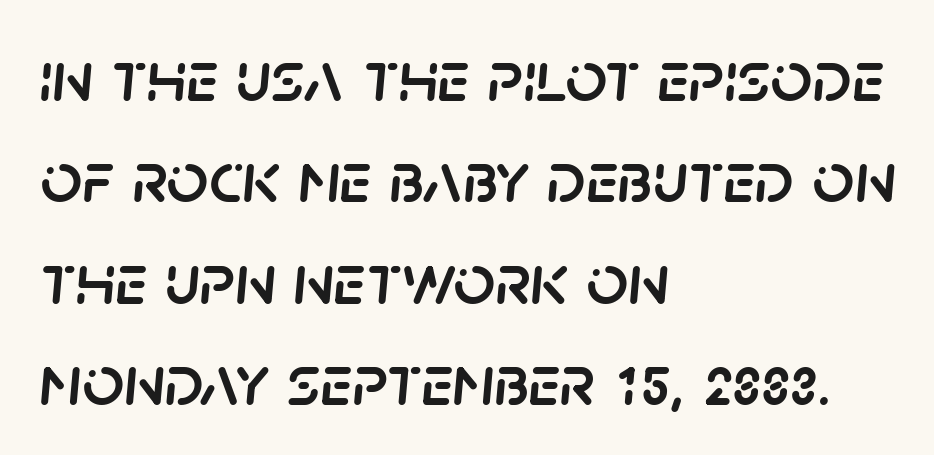
Q: Is the text italic (slanted)? A: Yes, it leans right by about 5 degrees.
Q: Is the text underlined? A: No.
Q: How is the paragraph aligned? A: Left-aligned.
Q: Is the spacing between letters normal or unusually wide? A: Normal.
Q: Is the spacing between lines tight, normal or loose? A: Normal.
Q: Width (condensed, normal, or wide)? A: Normal.
Q: Stroke contrast? A: Low.
Q: x-height? A: Large.
Q: Monospaced? A: No.
